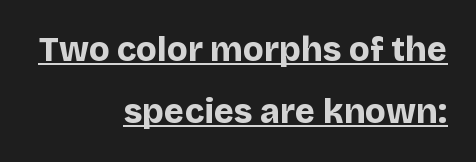
Is there any slant? The stems are plumb. Character widths vary here, with narrow letters taking less room than wide ones. In CSS terms this would be text-align: right. Emphasis is given by a line drawn under the lettering.
